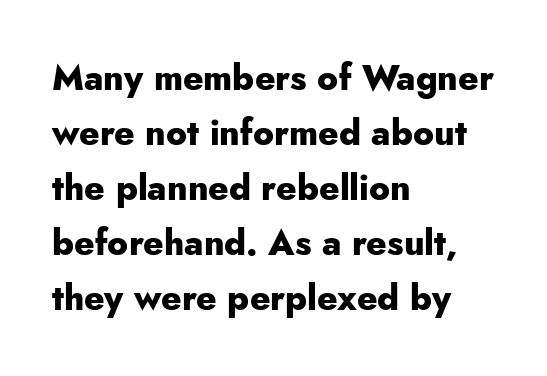
The image shows 35 px heavy sans-serif type, upright; set left-aligned, normal line spacing (1.57x), normal letter spacing, not underlined; low stroke contrast and a small x-height.
